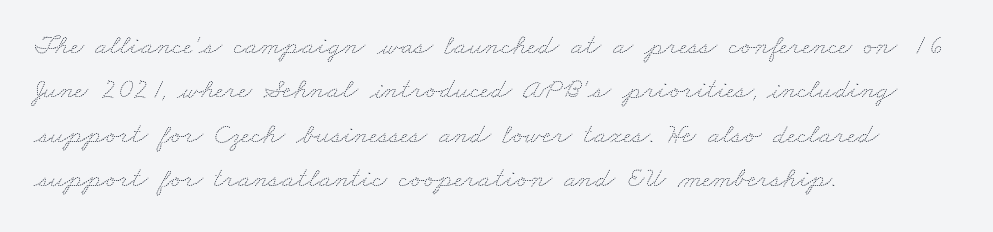
Q: Is the text bold? A: No.
Q: Is the text underlined? A: No.
Q: How is the paragraph aligned? A: Left-aligned.
Q: Is the spacing between letters normal or unusually wide? A: Normal.
Q: Is the spacing between lines tight, normal or loose? A: Normal.
Q: Width (condensed, normal, or wide)? A: Wide.
Q: Stroke contrast? A: Medium.
Q: x-height? A: Small.
Q: Monospaced? A: No.
